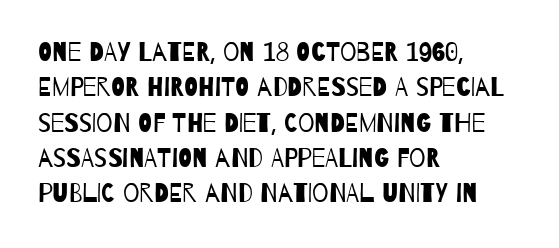
The image shows 26 px text type; set left-aligned, normal line spacing (1.36x), normal letter spacing, not underlined.
